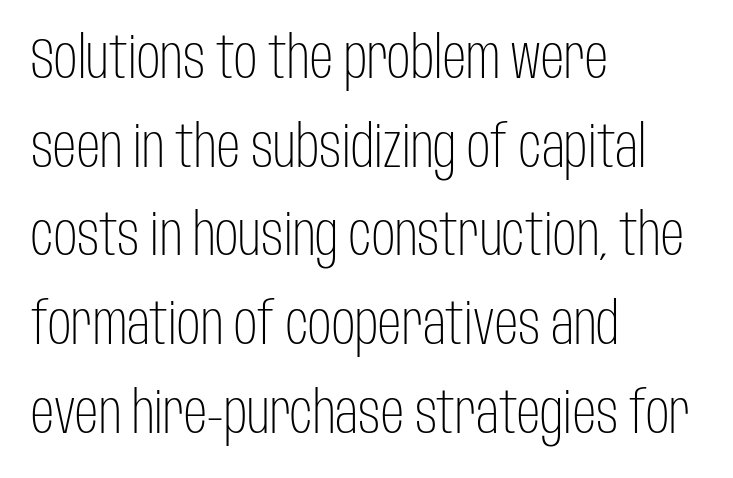
{"serif": "no", "italic": "no", "bold": "no", "weight": "light", "width": "condensed", "stroke_contrast": "low", "x_height": "large", "monospaced": "no", "underline": "no", "align": "left", "line_spacing": "normal", "line_spacing_ratio": 1.53, "letter_spacing": "normal", "letter_spacing_em": 0.0, "glyph_px": 58}
